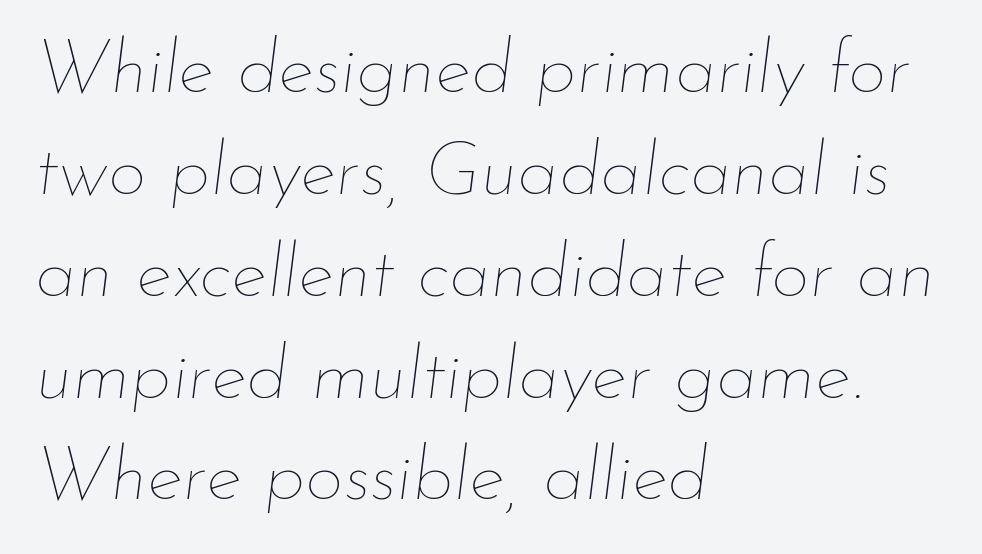
{"italic": "yes", "lean": "right", "slant_degrees": 7, "bold": "no", "weight": "thin", "width": "normal", "stroke_contrast": "low", "x_height": "small", "monospaced": "no", "underline": "no", "align": "left", "line_spacing": "normal", "line_spacing_ratio": 1.34, "letter_spacing": "normal", "letter_spacing_em": 0.0, "glyph_px": 76}
